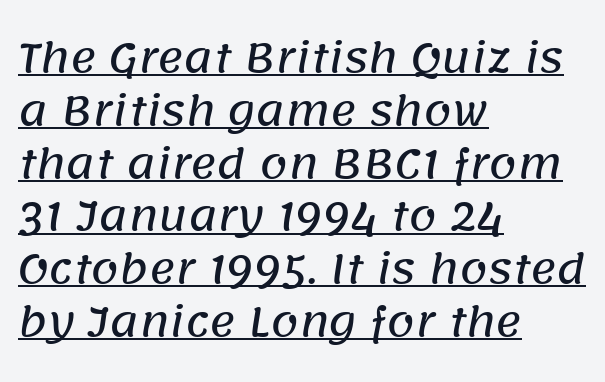
The image shows 40 px sans-serif type; set left-aligned, normal line spacing (1.32x), normal letter spacing, underlined; low stroke contrast and a large x-height.
